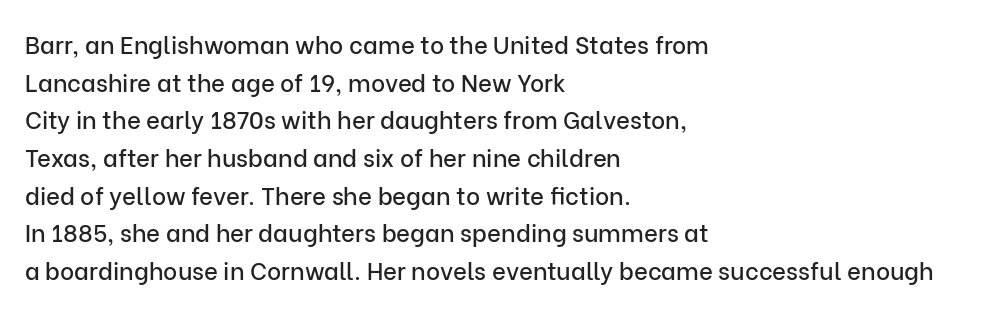
Students, observe: this is what conventionally led text looks like. When letters stand straight like this, we call the style roman or upright. Horizontally, the lines are justified to the leading edge only. The type is set solid horizontally, with unmodified tracking. The baseline area is clear.
